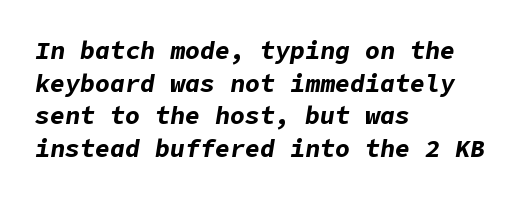
Q: Is the text bold? A: Yes.
Q: Is the text italic (slanted)? A: Yes, it leans right by about 9 degrees.
Q: Is the text underlined? A: No.
Q: How is the paragraph aligned? A: Left-aligned.
Q: Is the spacing between letters normal or unusually wide? A: Normal.
Q: Is the spacing between lines tight, normal or loose? A: Normal.
